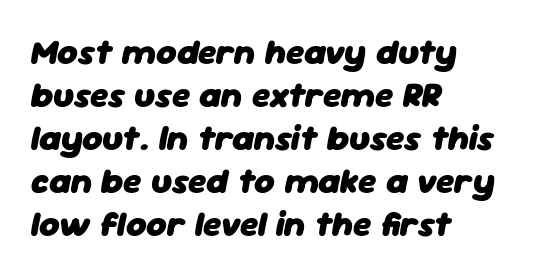
{"italic": "yes", "lean": "right", "slant_degrees": 11, "bold": "yes", "weight": "heavy", "width": "normal", "stroke_contrast": "low", "x_height": "medium", "monospaced": "no", "underline": "no", "align": "left", "line_spacing_ratio": 1.23, "letter_spacing": "normal", "letter_spacing_em": 0.0, "glyph_px": 35}
